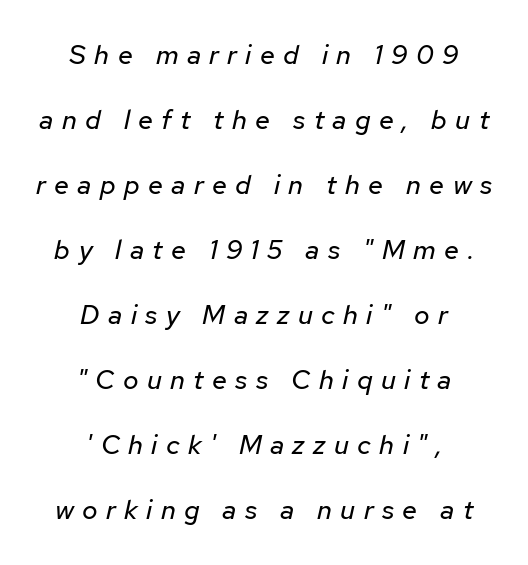
A typesetter would call this leading open, well beyond the default. Unbolded letterforms with no extra heft. Quick note: underline off. The passage shown has open, widely tracked lettering throughout.
